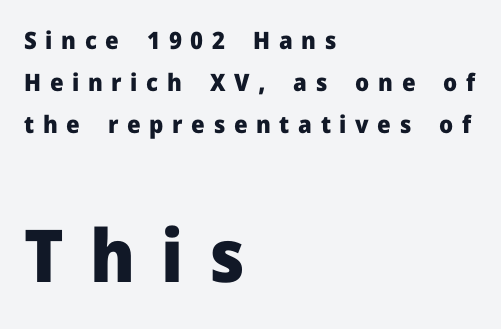
Quick note: underline off. These lines are rendered in a variable-pitch font. Does the copy run flush right? No — it runs flush left. The sample has been set heavy, in full bold.
